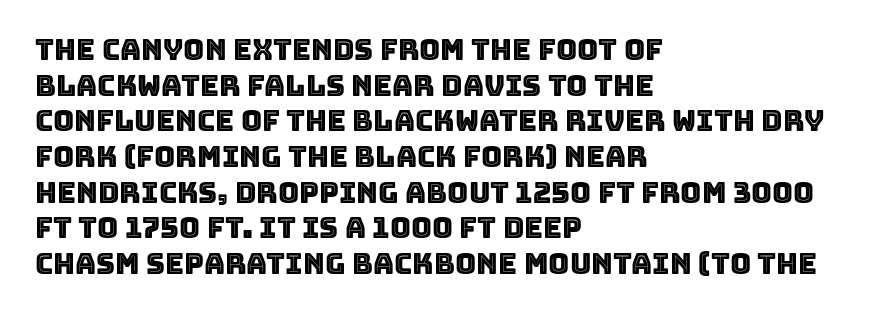
The image shows 29 px text type, upright; set left-aligned, line spacing 1.23x, normal letter spacing, not underlined; a large x-height.
